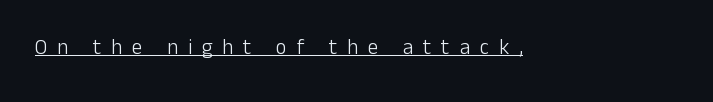
Q: Is the text bold? A: No.
Q: Is the text italic (slanted)? A: No, it is upright.
Q: Is the text underlined? A: Yes.
Q: Is the spacing between letters normal or unusually wide? A: Unusually wide.
